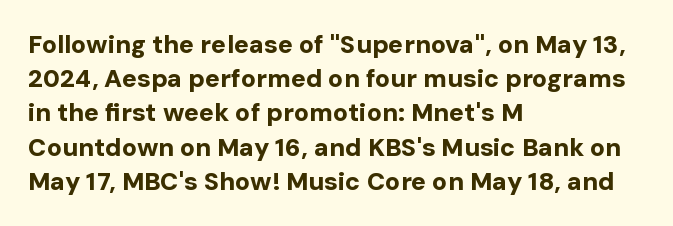
The lines in this sample share a left origin and differ only in where they stop. Summary of vertical rhythm: regular, with standard interline spacing. Italic: no, the glyphs are upright roman. The letterforms sit shoulder to shoulder at normal distance. Set as a true bold cut, around the 700 mark. The baseline area is clear.
